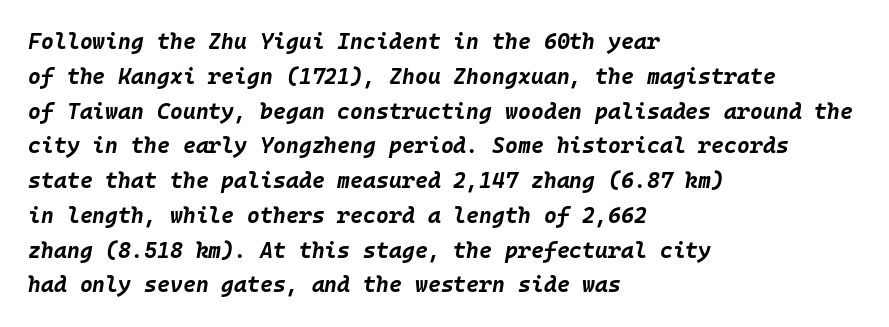
Q: Is the text bold? A: Yes.
Q: Is the text italic (slanted)? A: Yes, it leans right by about 10 degrees.
Q: Is the text underlined? A: No.
Q: How is the paragraph aligned? A: Left-aligned.
Q: Is the spacing between letters normal or unusually wide? A: Normal.
Q: Is the spacing between lines tight, normal or loose? A: Normal.
